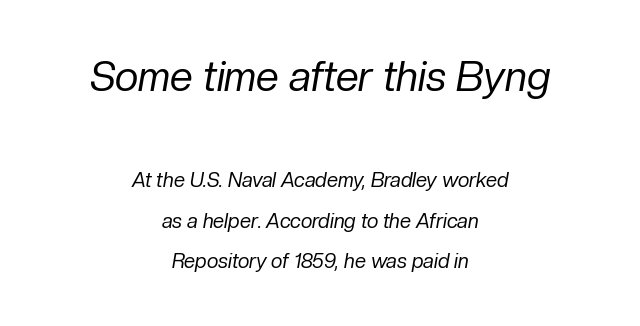
The image shows 41 px regular-weight type, italic (leaning right); set centered, loose line spacing (2.03x), normal letter spacing, not underlined; the first (top) block is 2.05x larger; low stroke contrast and a medium x-height.
